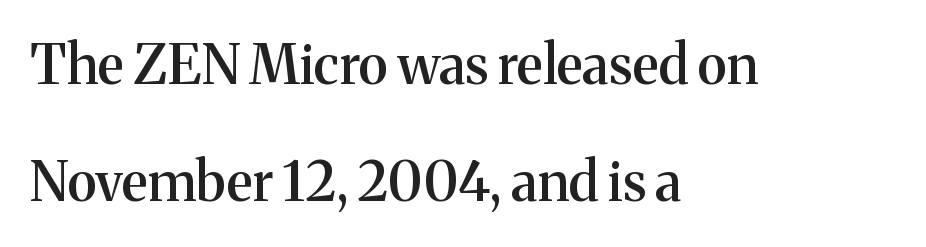
{"serif": "yes", "italic": "no", "bold": "semi", "weight": "semibold", "width": "normal", "stroke_contrast": "medium", "x_height": "medium", "monospaced": "no", "underline": "no", "align": "left", "line_spacing": "loose", "line_spacing_ratio": 2.17, "letter_spacing": "normal", "letter_spacing_em": 0.0, "glyph_px": 54}
